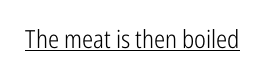
The letterforms sit at book weight or below. Posture: upright roman. Here the glyphs are tracked normally, forming tight word shapes. The words here are underlined.
